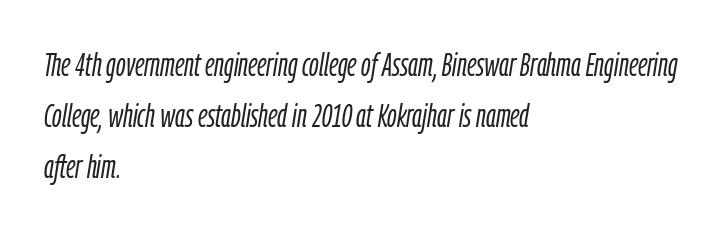
The image shows 33 px light, condensed type, italic (leaning right); set left-aligned, normal line spacing (1.54x), normal letter spacing, not underlined; low stroke contrast and a medium x-height.
